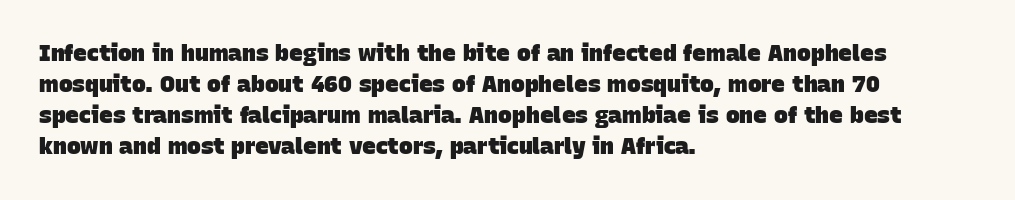
The image shows 23 px bold type; set left-aligned, normal line spacing (1.35x), normal letter spacing, not underlined.
